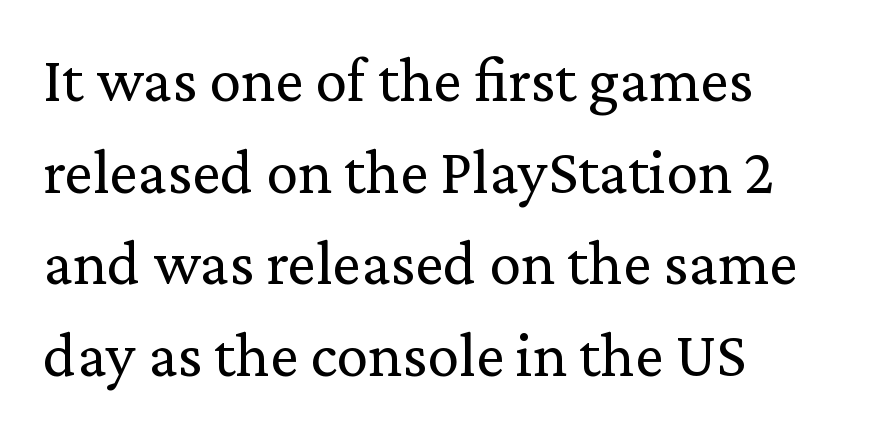
Q: Is the text bold? A: No.
Q: Is the text italic (slanted)? A: No, it is upright.
Q: Is the typeface a serif or a sans-serif typeface? A: Serif.
Q: Is the text underlined? A: No.
Q: How is the paragraph aligned? A: Left-aligned.
Q: Is the spacing between letters normal or unusually wide? A: Normal.
Q: Is the spacing between lines tight, normal or loose? A: Normal.
Q: Width (condensed, normal, or wide)? A: Normal.
Q: Stroke contrast? A: Low.
Q: x-height? A: Medium.
Q: Monospaced? A: No.
